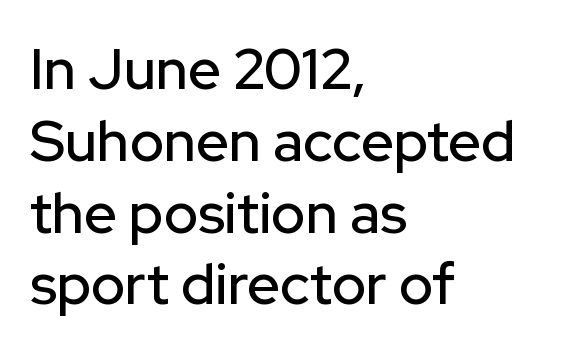
The string is rendered with underlining switched off. When letters stand straight like this, we call the style roman or upright. This sample keeps an unexceptional amount of space between lines. Varying glyph widths throughout — classic text-font behaviour. Each letter's strokes conclude bluntly, with no projecting serifs.
